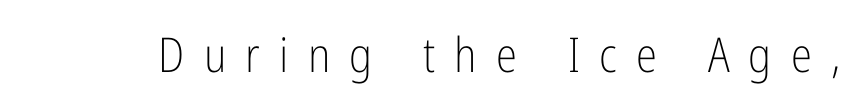
{"serif": "no", "italic": "no", "bold": "no", "weight": "light", "width": "condensed", "stroke_contrast": "low", "x_height": "medium", "monospaced": "no", "underline": "no", "letter_spacing": "wide", "letter_spacing_em": 0.4, "glyph_px": 48}
